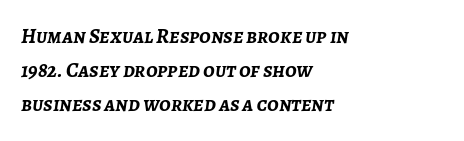
The rendering uses a bold face; every stroke is thick and dark. Designer's note — italics engaged. Quick note: underline off. Glyph-to-glyph distance matches everyday printed text. The block of text has a typical density, with ordinary space between rows.
